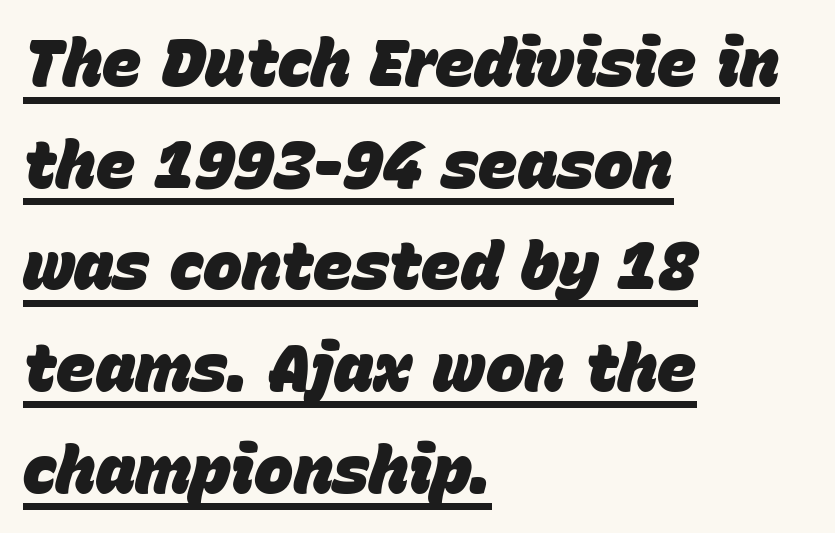
The image shows 66 px heavy type, italic (leaning right); set left-aligned, normal line spacing (1.54x), normal letter spacing, underlined; low stroke contrast and a large x-height.
